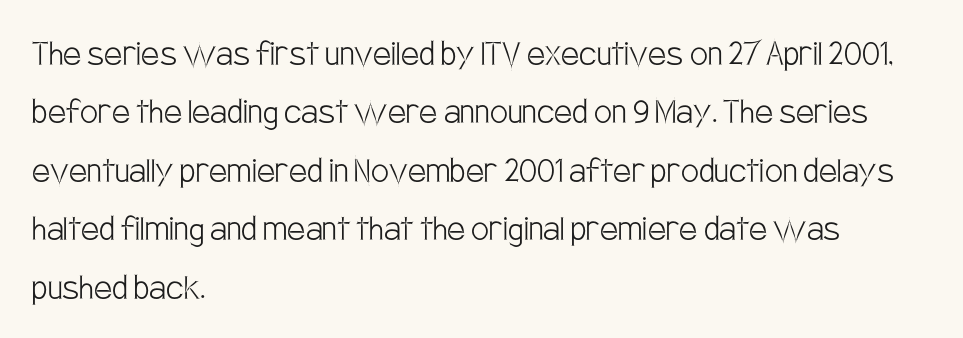
Q: Is the text bold? A: No.
Q: Is the text italic (slanted)? A: No, it is upright.
Q: Is the typeface a serif or a sans-serif typeface? A: Sans-serif.
Q: Is the text underlined? A: No.
Q: How is the paragraph aligned? A: Left-aligned.
Q: Is the spacing between letters normal or unusually wide? A: Normal.
Q: Is the spacing between lines tight, normal or loose? A: Normal.
Q: Width (condensed, normal, or wide)? A: Condensed.
Q: Stroke contrast? A: Low.
Q: x-height? A: Large.
Q: Monospaced? A: No.
